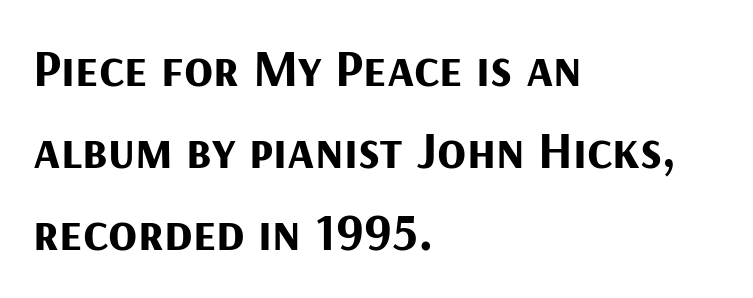
Q: Is the text bold? A: Yes.
Q: Is the text italic (slanted)? A: No, it is upright.
Q: Is the typeface a serif or a sans-serif typeface? A: Sans-serif.
Q: Is the text underlined? A: No.
Q: How is the paragraph aligned? A: Left-aligned.
Q: Is the spacing between letters normal or unusually wide? A: Normal.
Q: Is the spacing between lines tight, normal or loose? A: Normal.
Q: Width (condensed, normal, or wide)? A: Normal.
Q: Stroke contrast? A: Medium.
Q: x-height? A: Medium.
Q: Monospaced? A: No.
